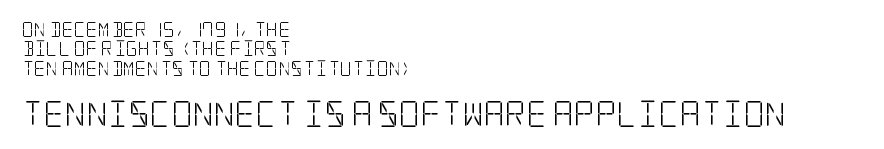
Q: Is the text bold? A: No.
Q: Is the text italic (slanted)? A: No, it is upright.
Q: Is the text underlined? A: No.
Q: How is the paragraph aligned? A: Left-aligned.
Q: Is the spacing between letters normal or unusually wide? A: Normal.
Q: Is the spacing between lines tight, normal or loose? A: Normal.
Q: Which block of text is set in a larger size, the first (top) or the second (bottom)? A: The second (bottom) one.
